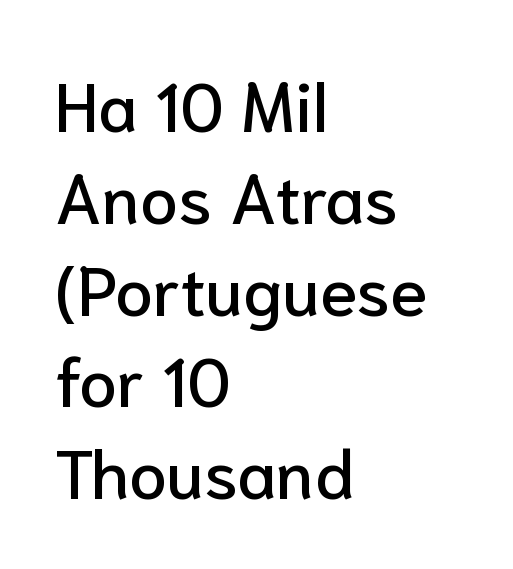
In terms of posture, this sample is upright. Each new line begins a customary step beneath the previous one. The rendering shows plain stroke endings on the letterforms — a sans-serif design. The letters advance in unequal steps, a hallmark of proportional type.
